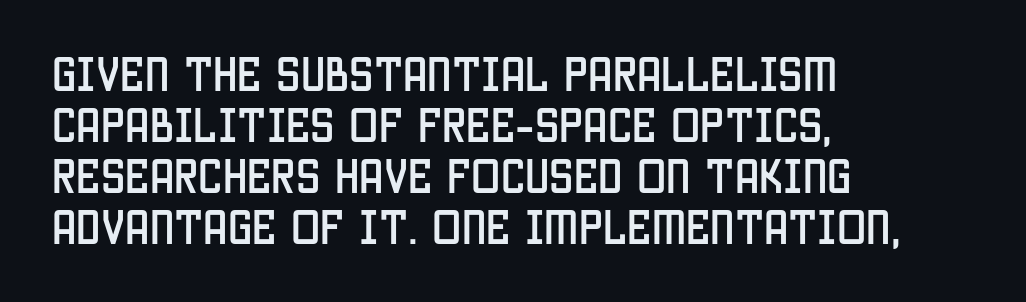
This sample keeps an unexceptional amount of space between lines. No italicization has been applied; the sample stays upright. Unlike a traditional serif, this face leaves its strokes unadorned. Line beginnings align vertically; line endings do not. Between one letter and the next there's only the usual sliver of space. These lines are rendered in a variable-pitch font.
